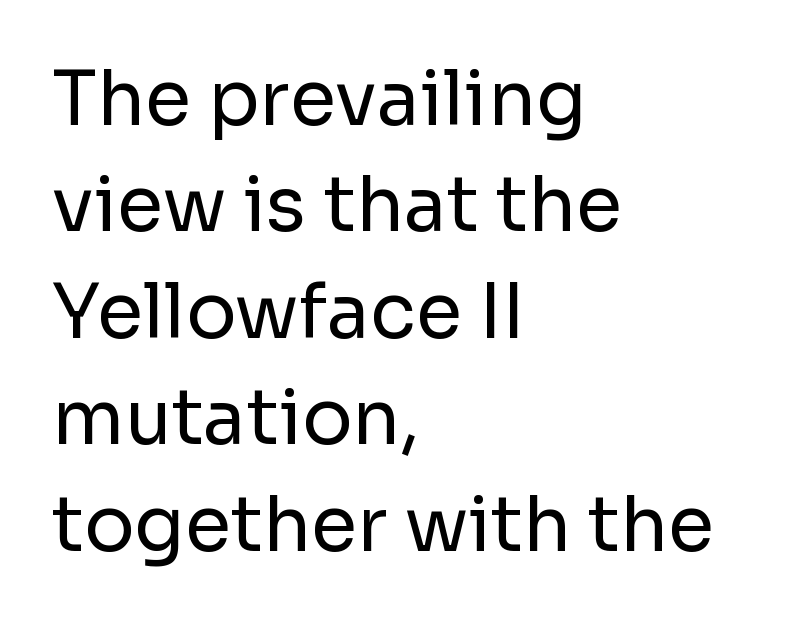
Q: Is the text bold? A: No.
Q: Is the text italic (slanted)? A: No, it is upright.
Q: Is the typeface a serif or a sans-serif typeface? A: Sans-serif.
Q: Is the text underlined? A: No.
Q: How is the paragraph aligned? A: Left-aligned.
Q: Is the spacing between letters normal or unusually wide? A: Normal.
Q: Is the spacing between lines tight, normal or loose? A: Normal.
Q: Width (condensed, normal, or wide)? A: Normal.
Q: Stroke contrast? A: Low.
Q: x-height? A: Medium.
Q: Monospaced? A: No.
